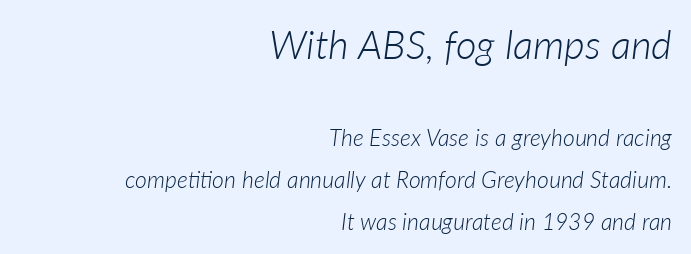
The letterforms sit shoulder to shoulder at normal distance. Stroke mass is kept to a normal reading level or below. This sample uses an oblique cut, with every glyph tilted off the vertical. Spacing verdict: proportional, widths tailored to each character. Is the lower block the larger one? No — the upper block carries the bigger type.
